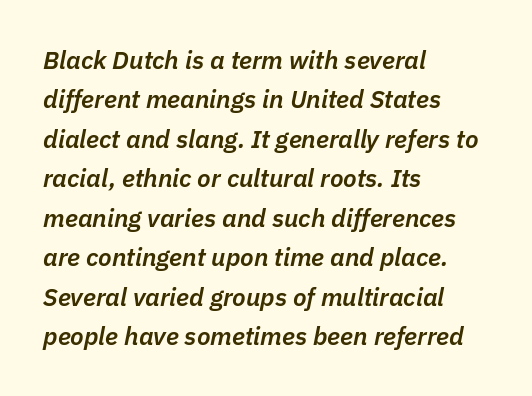
Q: Is the text bold? A: Semi-bold.
Q: Is the text italic (slanted)? A: Yes, it leans right by about 11 degrees.
Q: Is the text underlined? A: No.
Q: How is the paragraph aligned? A: Left-aligned.
Q: Is the spacing between letters normal or unusually wide? A: Normal.
Q: Is the spacing between lines tight, normal or loose? A: Normal.
